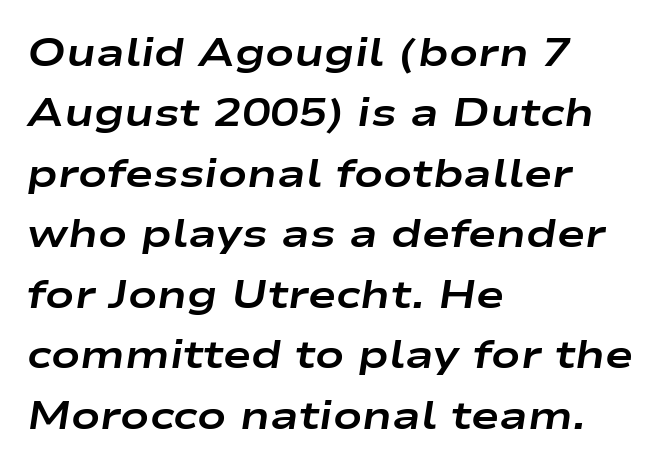
You'd pick this weight for a headline — it's a proper bold. Honestly, the letter spacing is just normal — you wouldn't notice it. This rendering uses left alignment, leaving the right contour irregular. Is there much room between lines? A standard amount, neither cramped nor airy. You could not count columns in this text — the font is proportionally spaced. Check the space under the baseline: it is left empty.
